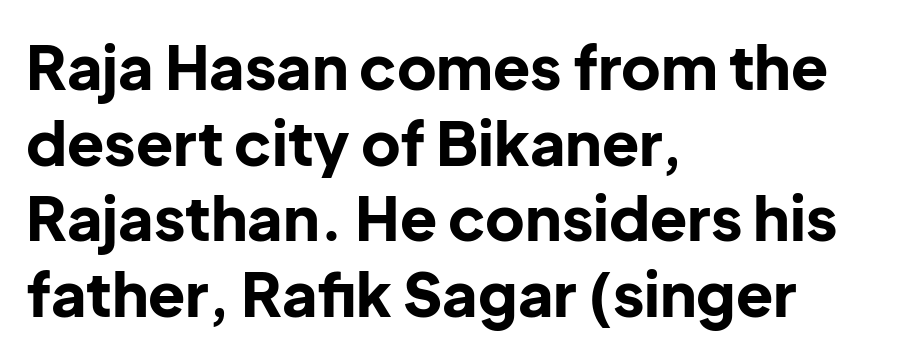
The image shows 61 px bold sans-serif type, upright; set left-aligned, line spacing 1.24x, normal letter spacing, not underlined; low stroke contrast and a medium x-height.
